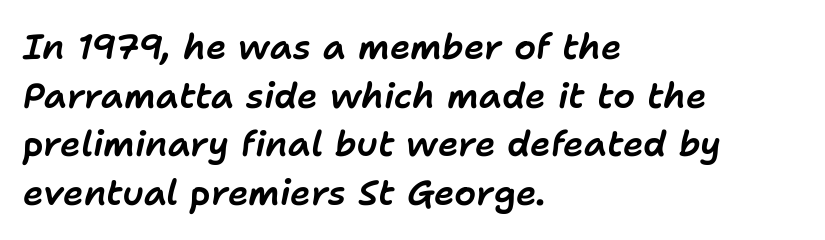
The image shows 35 px text type, italic (leaning right); set left-aligned, normal line spacing (1.39x), normal letter spacing, not underlined; low stroke contrast and a medium x-height.
